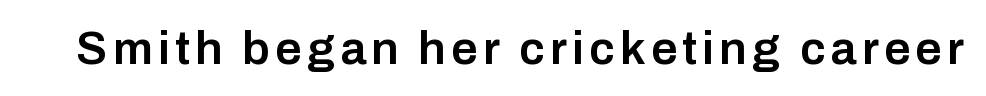
The rendering uses natural spacing where letterforms have individual widths. A typesetter would label this face a sans. Bold? Not quite — semibold, heavier than regular but stopping short. Rendered with straight, roman letterforms. The gap between lines stays unmarked.
